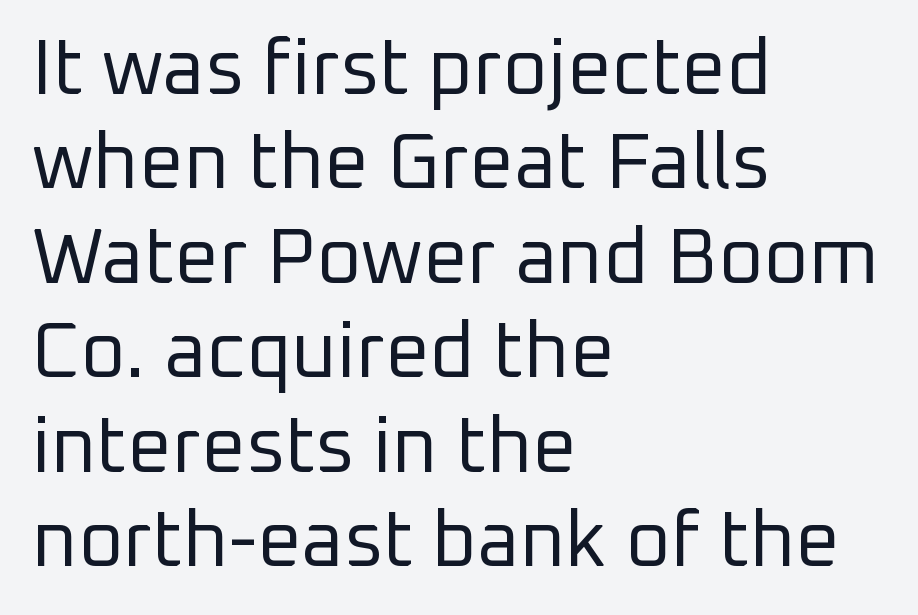
{"serif": "no", "italic": "no", "bold": "no", "weight": "regular", "width": "normal", "stroke_contrast": "low", "x_height": "medium", "monospaced": "no", "underline": "no", "align": "left", "line_spacing_ratio": 1.21, "letter_spacing": "normal", "letter_spacing_em": 0.0, "glyph_px": 78}
